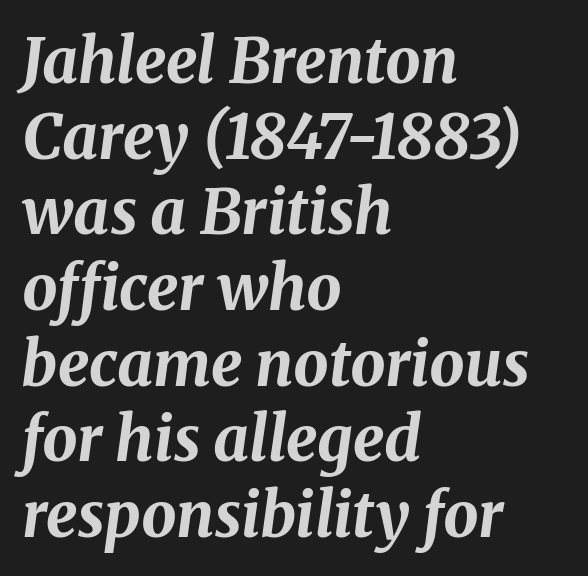
The image shows 62 px bold type, italic (leaning right); set left-aligned, line spacing 1.22x, normal letter spacing, not underlined; medium stroke contrast and a medium x-height.
